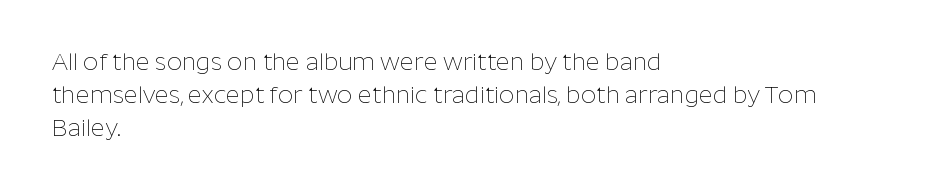
{"italic": "no", "bold": "no", "underline": "no", "align": "left", "line_spacing": "normal", "line_spacing_ratio": 1.37, "letter_spacing": "normal", "letter_spacing_em": 0.0, "glyph_px": 24}
